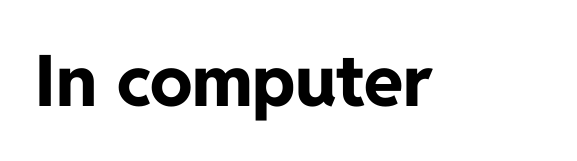
The image shows 71 px bold sans-serif type, upright; set normal letter spacing, not underlined; low stroke contrast and a medium x-height.
